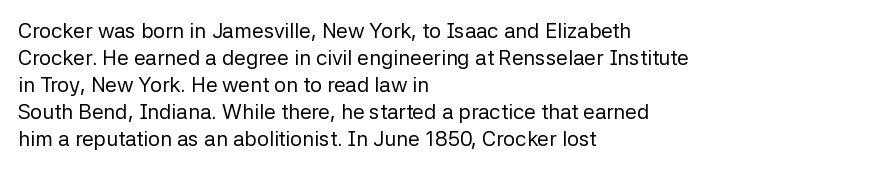
{"italic": "no", "bold": "no", "underline": "no", "align": "left", "line_spacing": "normal", "line_spacing_ratio": 1.28, "letter_spacing": "normal", "letter_spacing_em": 0.0, "glyph_px": 21}
